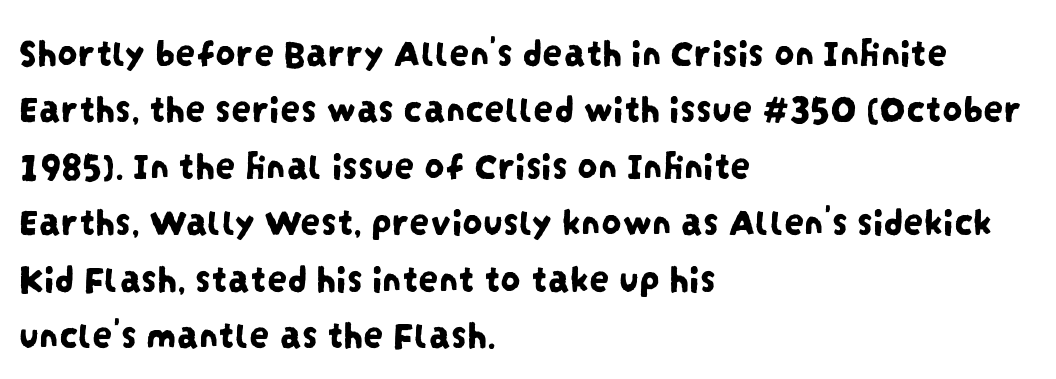
{"serif": "no", "width": "condensed", "stroke_contrast": "low", "x_height": "large", "monospaced": "no", "underline": "no", "align": "left", "line_spacing": "normal", "line_spacing_ratio": 1.41, "letter_spacing": "normal", "letter_spacing_em": 0.0, "glyph_px": 40}
